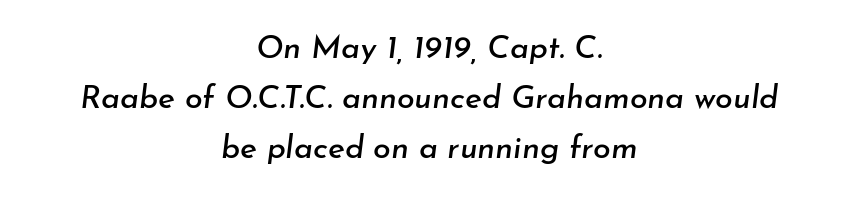
{"italic": "yes", "lean": "right", "slant_degrees": 7, "width": "normal", "stroke_contrast": "low", "x_height": "small", "monospaced": "no", "underline": "no", "align": "center", "line_spacing": "normal", "line_spacing_ratio": 1.56, "letter_spacing": "normal", "letter_spacing_em": 0.0, "glyph_px": 32}
